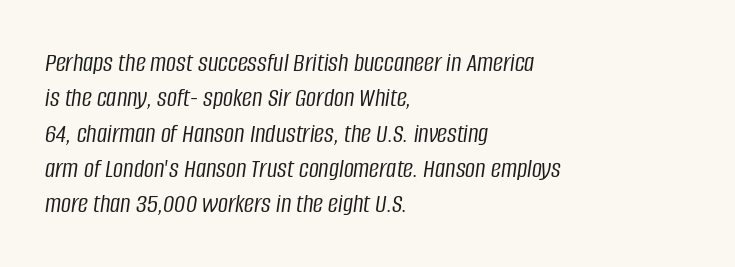
{"italic": "yes", "lean": "right", "slant_degrees": 8, "bold": "no", "weight": "light", "width": "condensed", "stroke_contrast": "low", "x_height": "large", "monospaced": "no", "underline": "no", "align": "left", "line_spacing": "normal", "line_spacing_ratio": 1.26, "letter_spacing": "normal", "letter_spacing_em": 0.0, "glyph_px": 28}
